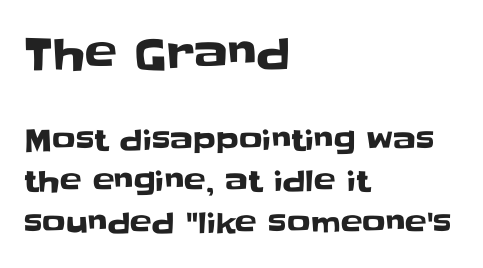
Here the glyphs are tracked normally, forming tight word shapes. Check the space under the baseline: it is left empty. Successive baselines arrive at the customary interval. Type style note: lacks serifs.
